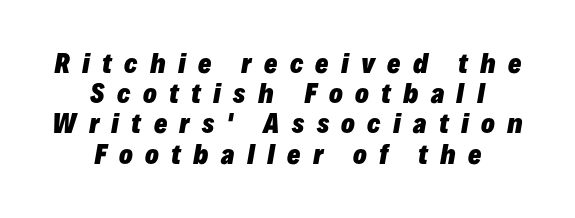
When letters slant like this, we call the style italic. Compared with an ordinary text face, these strokes are far heavier — a full bold. Line starts and ends both wander, symmetrically. Underline: absent.
